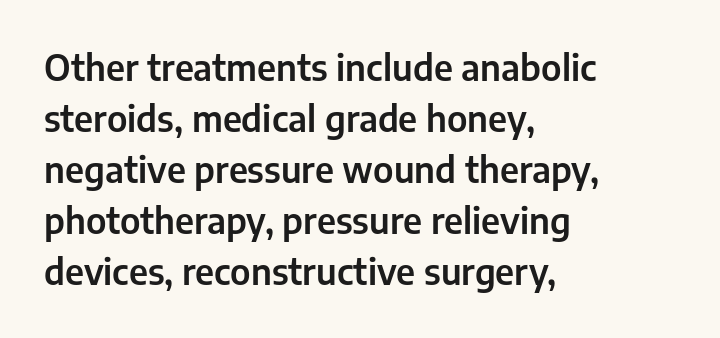
Each row of text sits above clean, open space. Honestly, the row spacing looks completely unremarkable. The rag falls on the right side of this text block. The passage shown is typed in a proportional face where columns would drift.
